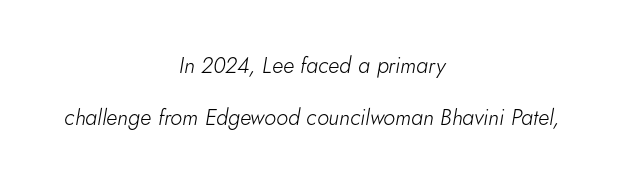
The passage shown stacks its lines with a broad gap. Characters are canted at an angle relative to the baseline's perpendicular. Glance below the letters and you will spot only blank space. The characters are drawn with everyday or finer stroke widths.
